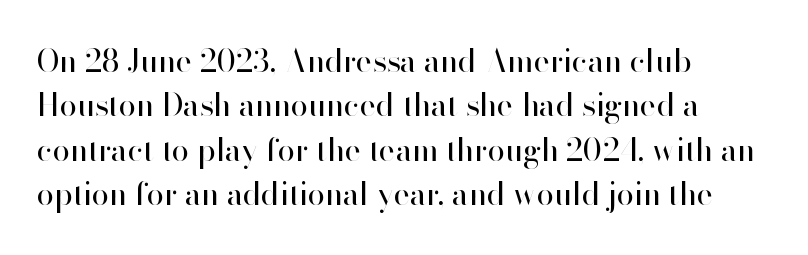
Descenders hang freely into open space. Line starts are locked; line ends wander. You could call the tracking neutral — neither tight nor loose. Proportional: the letters do not fall into vertical columns. Evenly set lines give the paragraph a standard silhouette. Posture: vertical.
